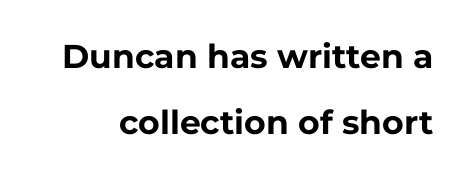
{"serif": "no", "italic": "no", "bold": "yes", "weight": "bold", "width": "normal", "stroke_contrast": "low", "x_height": "medium", "monospaced": "no", "underline": "no", "line_spacing": "loose", "line_spacing_ratio": 2.01, "letter_spacing": "normal", "letter_spacing_em": 0.0, "glyph_px": 33}
